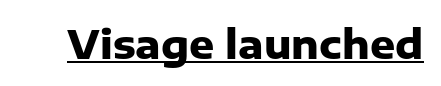
The image shows 39 px heavy sans-serif type, upright; set normal letter spacing, underlined; low stroke contrast and a medium x-height.
